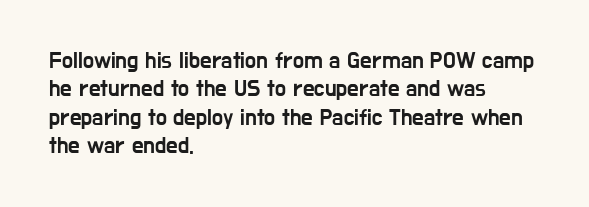
Q: Is the text italic (slanted)? A: No, it is upright.
Q: Is the text underlined? A: No.
Q: How is the paragraph aligned? A: Left-aligned.
Q: Is the spacing between letters normal or unusually wide? A: Normal.
